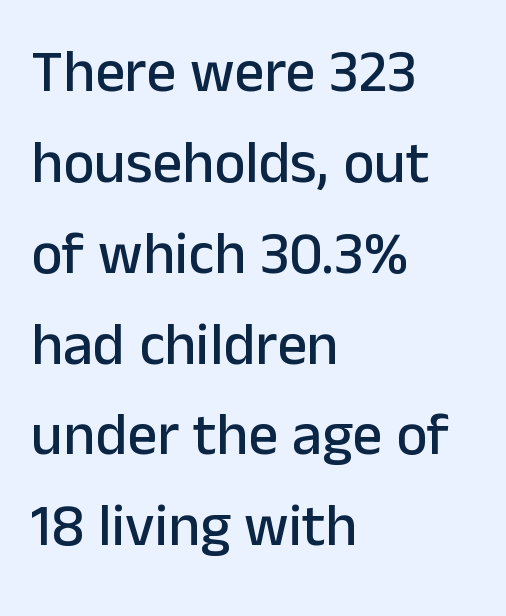
The image shows 59 px sans-serif type, upright; set left-aligned, normal line spacing (1.54x), normal letter spacing, not underlined; low stroke contrast and a medium x-height.
